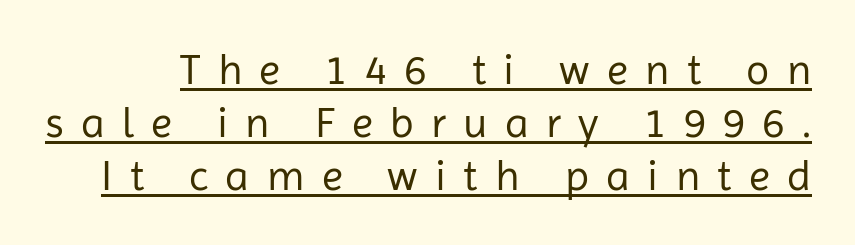
The image shows 43 px regular-weight sans-serif type, upright; set line spacing 1.23x, unusually wide letter spacing (+0.4 em), underlined; low stroke contrast and a medium x-height.
